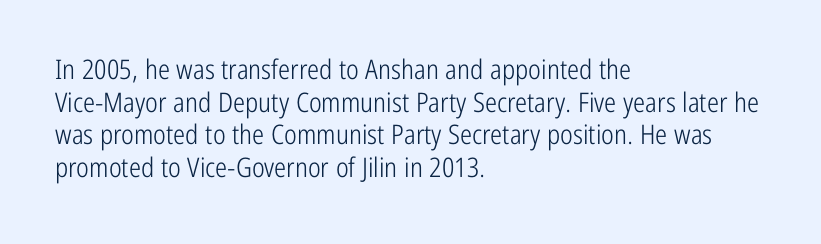
Q: Is the text bold? A: No.
Q: Is the text italic (slanted)? A: No, it is upright.
Q: Is the text underlined? A: No.
Q: How is the paragraph aligned? A: Left-aligned.
Q: Is the spacing between letters normal or unusually wide? A: Normal.
